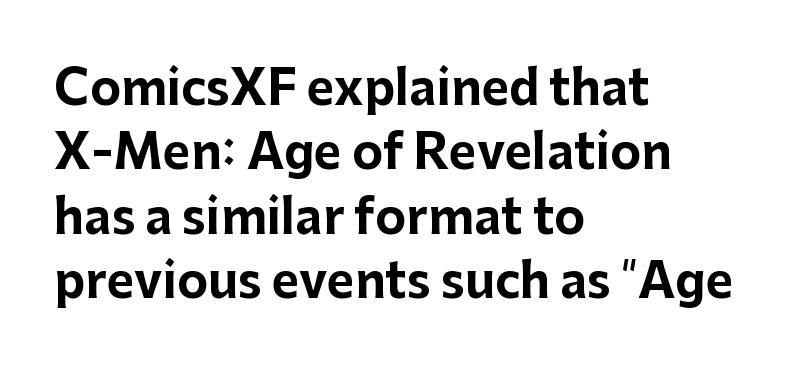
Q: Is the text bold? A: Yes.
Q: Is the text italic (slanted)? A: No, it is upright.
Q: Is the typeface a serif or a sans-serif typeface? A: Sans-serif.
Q: Is the text underlined? A: No.
Q: How is the paragraph aligned? A: Left-aligned.
Q: Is the spacing between letters normal or unusually wide? A: Normal.
Q: Is the spacing between lines tight, normal or loose? A: Normal.
Q: Width (condensed, normal, or wide)? A: Normal.
Q: Stroke contrast? A: Low.
Q: x-height? A: Medium.
Q: Monospaced? A: No.
